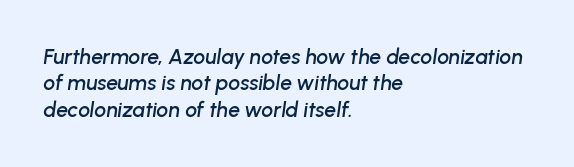
{"italic": "yes", "lean": "right", "slant_degrees": 8, "underline": "no", "align": "left", "line_spacing": "normal", "line_spacing_ratio": 1.26, "letter_spacing": "normal", "letter_spacing_em": 0.0, "glyph_px": 21}
